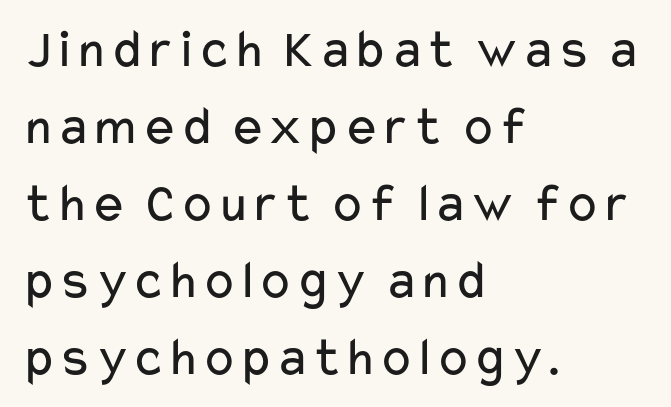
Looks like regular typesetting: each glyph gets only the width it needs. Does the copy run flush right? No — it runs flush left. Does extra space separate the letters? No, they use regular spacing. Underline: absent. Ink coverage per letter is moderate at most. Letterform terminals end flat and unadorned throughout the passage.
